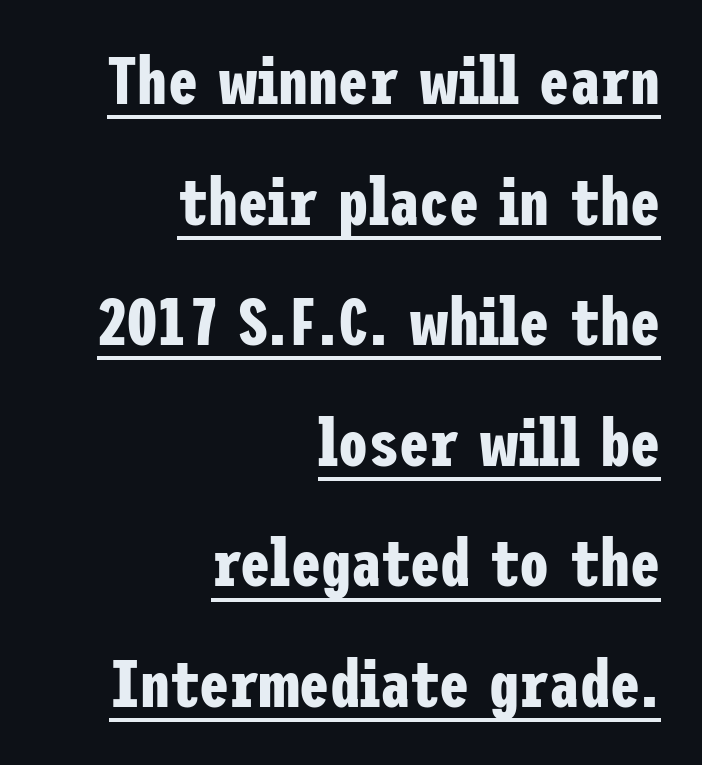
Q: Is the text bold? A: Yes.
Q: Is the text italic (slanted)? A: No, it is upright.
Q: Is the typeface a serif or a sans-serif typeface? A: Sans-serif.
Q: Is the text underlined? A: Yes.
Q: How is the paragraph aligned? A: Right-aligned.
Q: Is the spacing between letters normal or unusually wide? A: Normal.
Q: Width (condensed, normal, or wide)? A: Condensed.
Q: Stroke contrast? A: Low.
Q: x-height? A: Medium.
